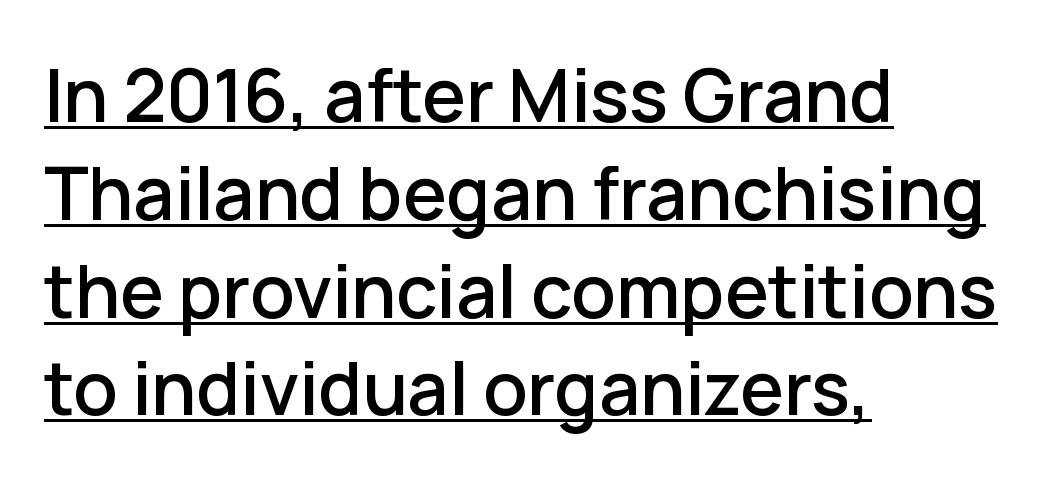
The specimen reads as upright at a glance. These lines are rendered in a variable-pitch font. I'd call this a sans setting — the letters go barefoot. Caption: standard tracking, unaltered.
